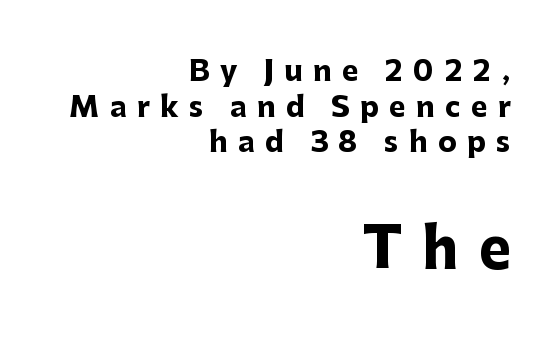
The image shows 55 px heavy sans-serif type, upright; set right-aligned, normal line spacing (1.27x), unusually wide letter spacing (+0.37 em), not underlined; the second (bottom) block is 1.96x larger; low stroke contrast and a medium x-height.
